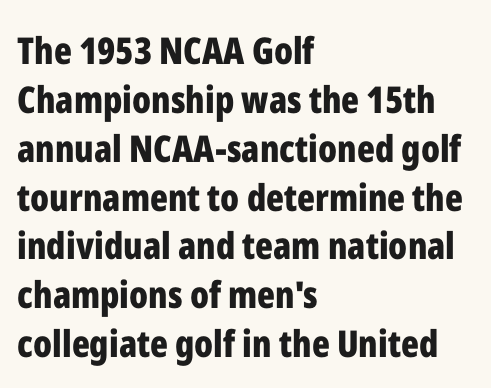
Q: Is the text bold? A: Yes.
Q: Is the text italic (slanted)? A: No, it is upright.
Q: Is the typeface a serif or a sans-serif typeface? A: Sans-serif.
Q: Is the text underlined? A: No.
Q: How is the paragraph aligned? A: Left-aligned.
Q: Is the spacing between letters normal or unusually wide? A: Normal.
Q: Is the spacing between lines tight, normal or loose? A: Normal.
Q: Width (condensed, normal, or wide)? A: Condensed.
Q: Stroke contrast? A: Low.
Q: x-height? A: Medium.
Q: Monospaced? A: No.
